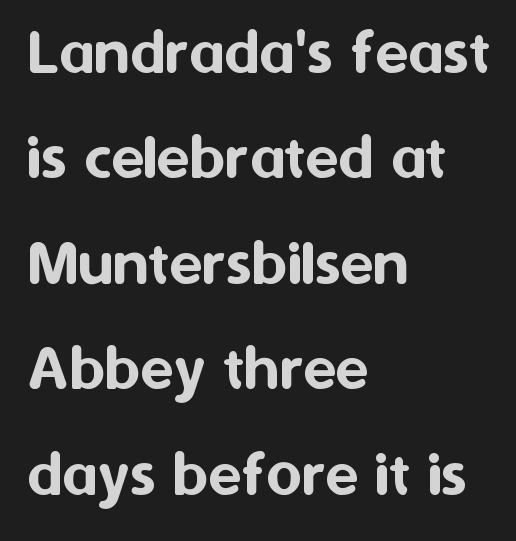
The image shows 68 px sans-serif type, upright; set left-aligned, normal line spacing (1.55x), normal letter spacing, not underlined; medium stroke contrast and a medium x-height.
